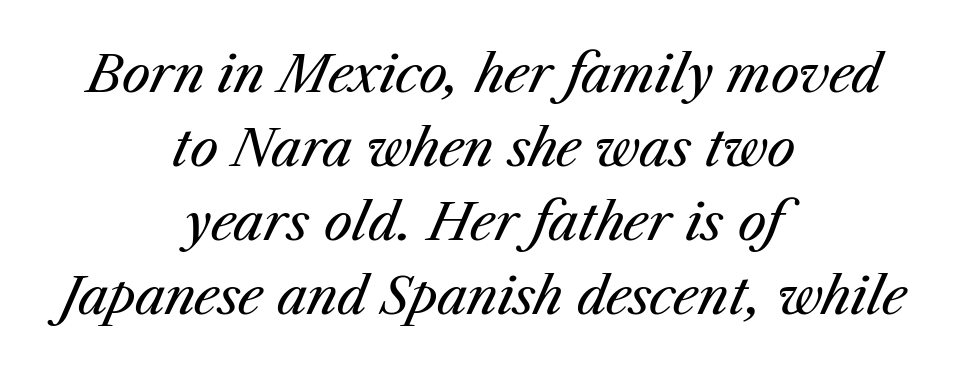
Q: Is the text bold? A: No.
Q: Is the text italic (slanted)? A: Yes, it leans right by about 23 degrees.
Q: Is the text underlined? A: No.
Q: How is the paragraph aligned? A: Centered.
Q: Is the spacing between letters normal or unusually wide? A: Normal.
Q: Is the spacing between lines tight, normal or loose? A: Normal.
Q: Width (condensed, normal, or wide)? A: Normal.
Q: Stroke contrast? A: Medium.
Q: x-height? A: Medium.
Q: Monospaced? A: No.
